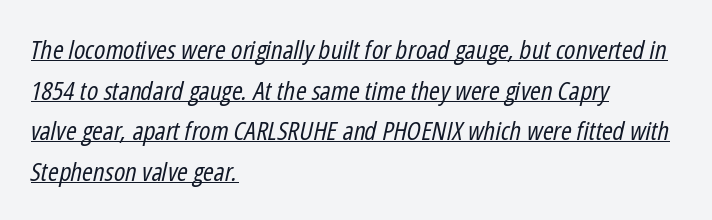
Q: Is the text bold? A: No.
Q: Is the text italic (slanted)? A: Yes, it leans right by about 12 degrees.
Q: Is the text underlined? A: Yes.
Q: How is the paragraph aligned? A: Left-aligned.
Q: Is the spacing between letters normal or unusually wide? A: Normal.
Q: Is the spacing between lines tight, normal or loose? A: Normal.
